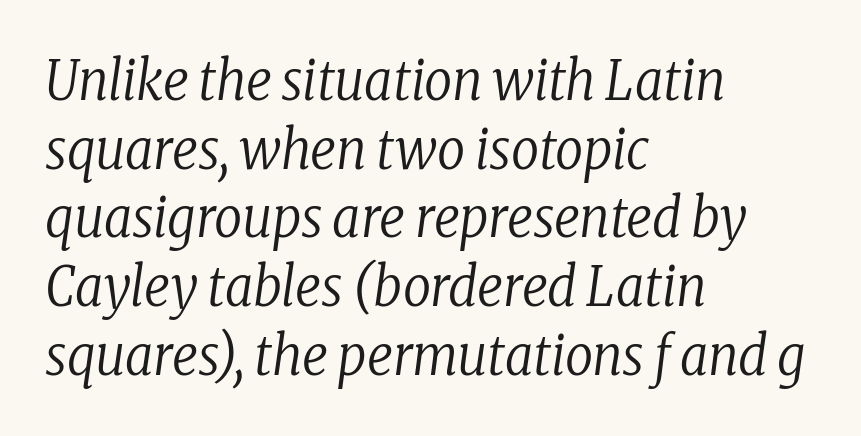
{"serif": "yes", "italic": "yes", "lean": "right", "slant_degrees": 8, "bold": "no", "weight": "regular", "width": "condensed", "stroke_contrast": "low", "x_height": "medium", "monospaced": "no", "underline": "no", "align": "left", "line_spacing": "normal", "line_spacing_ratio": 1.25, "letter_spacing": "normal", "letter_spacing_em": 0.0, "glyph_px": 55}
